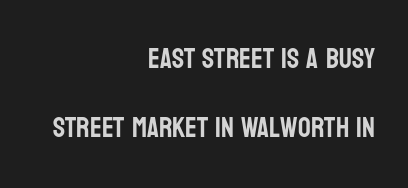
The passage shown has conventional tracking throughout. Unmarked baselines from the first word to the last. Where is the straight margin? On the right. The rendering shows plain stroke endings on the letterforms — a sans-serif design.
